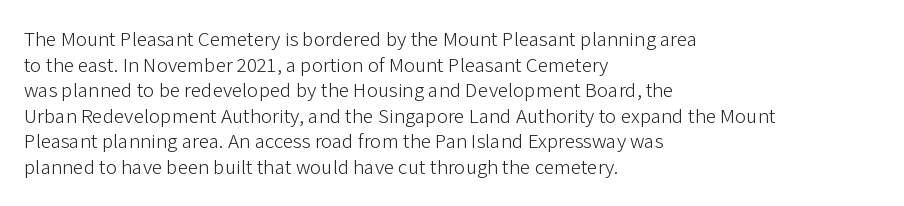
{"italic": "no", "bold": "no", "underline": "no", "align": "left", "line_spacing_ratio": 1.22, "letter_spacing": "normal", "letter_spacing_em": 0.0, "glyph_px": 21}
